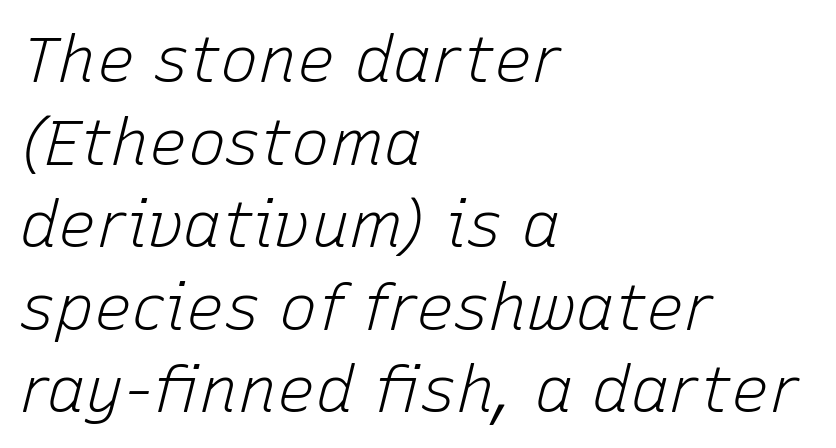
The image shows 64 px light type, italic (leaning right); set left-aligned, normal line spacing (1.29x), normal letter spacing, not underlined; low stroke contrast and a medium x-height.
